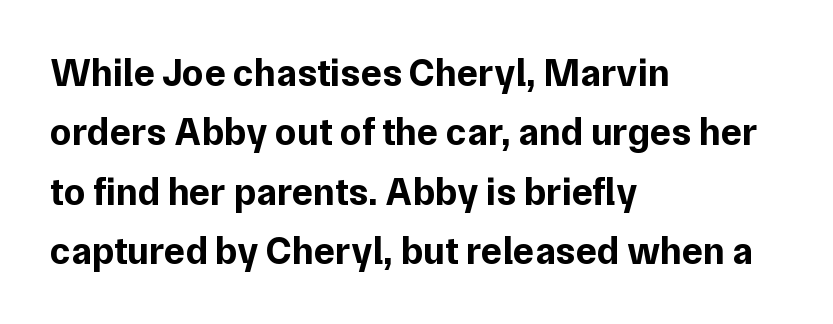
{"serif": "no", "italic": "no", "bold": "yes", "weight": "bold", "width": "normal", "stroke_contrast": "low", "x_height": "medium", "monospaced": "no", "underline": "no", "align": "left", "line_spacing": "normal", "line_spacing_ratio": 1.52, "letter_spacing": "normal", "letter_spacing_em": 0.0, "glyph_px": 39}
